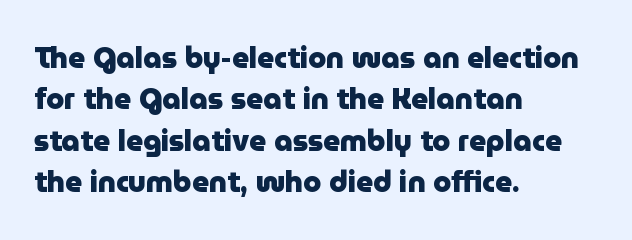
{"serif": "no", "italic": "no", "bold": "yes", "weight": "heavy", "width": "normal", "stroke_contrast": "low", "x_height": "medium", "monospaced": "no", "underline": "no", "align": "left", "line_spacing": "normal", "line_spacing_ratio": 1.43, "letter_spacing": "normal", "letter_spacing_em": 0.0, "glyph_px": 29}
